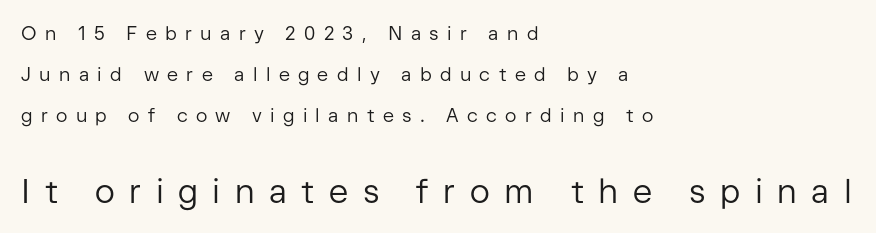
The image shows 33 px regular-weight sans-serif type, upright; set left-aligned, loose line spacing (2.17x), unusually wide letter spacing (+0.44 em), not underlined; the second (bottom) block is 1.74x larger; low stroke contrast and a medium x-height.
